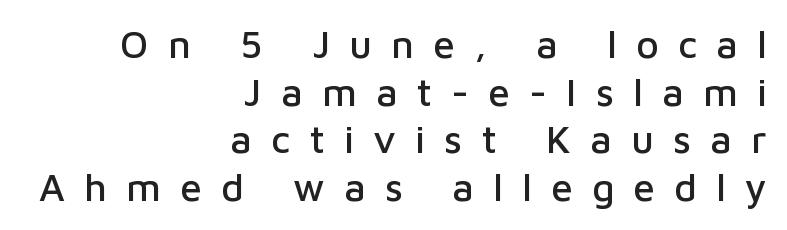
The rendering uses natural spacing where letterforms have individual widths. Type style note: lacks serifs. Rendered with straight, roman letterforms. Plain, unruled lines of type. Look at the tracking — it's clearly loosened, letters drifting apart.
